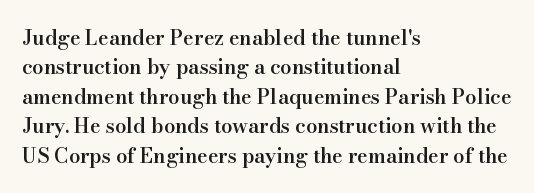
A bare baseline throughout the passage. Vertically, the passage feels balanced, rows spaced as you'd expect. Horizontal alignment here is leftward, the default for most running prose. Is the type bold? Partly — it's a semibold, heavier than regular but not fully bold.
